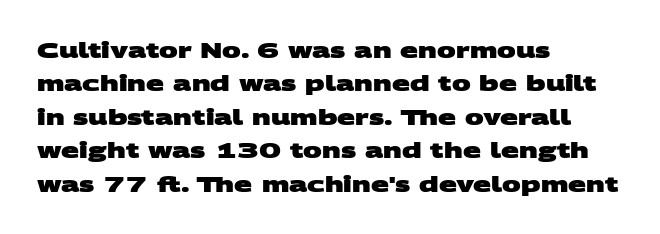
The image shows 21 px bold type; set left-aligned, normal line spacing (1.59x), normal letter spacing, not underlined.
